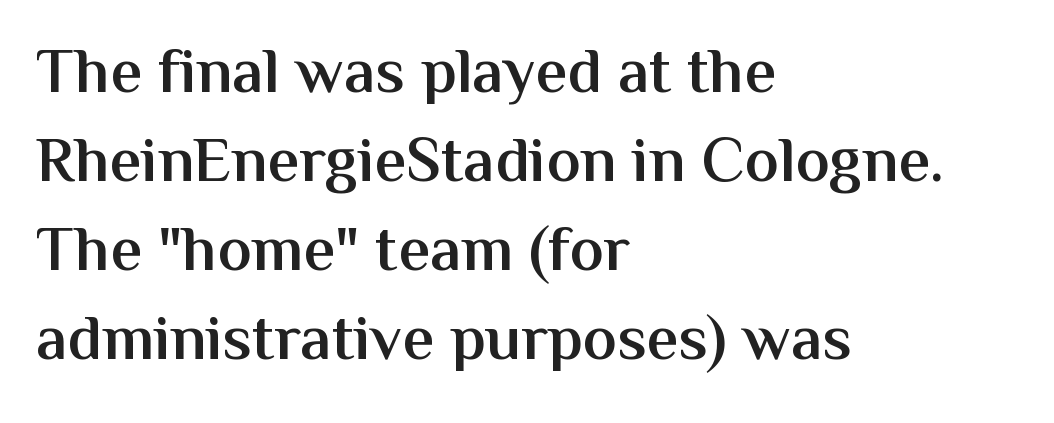
A bare baseline throughout the passage. The typesetter chose a ragged-right arrangement here. Ordinary non-slanted type is in use. Honestly, the row spacing looks completely unremarkable. Note the varied advance widths — an 'i' is clearly narrower than an 'm'.
